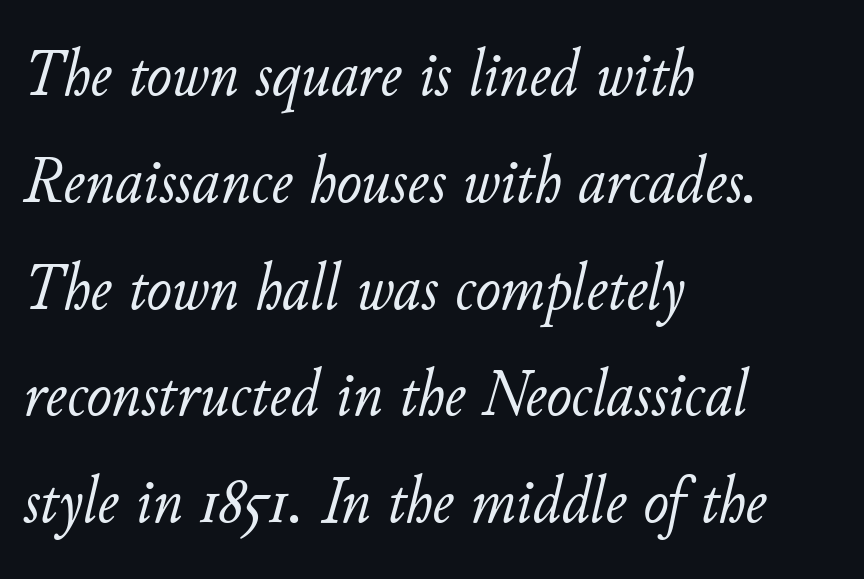
Each line starts at the same left margin while the right side varies. Default kerning and tracking; the words read as compact shapes. A typesetter would call this proportional, since set widths differ per character. The designer left line spacing at the default. Unmarked baselines from the first word to the last. Does the lettering tilt? It does — this is italic.
